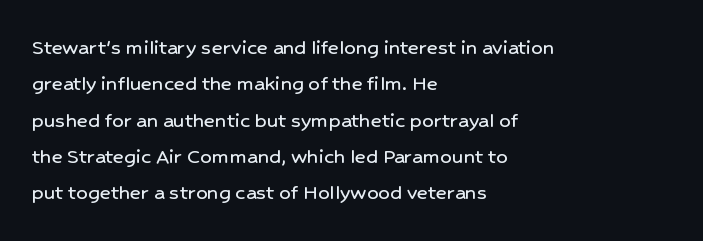
Style check: upright. Honestly, the letter spacing is just normal — you wouldn't notice it. Short and long lines alike share a common starting point at left. Any mark beneath the type? The region is blank. Interline gaps are of average width in this sample.
